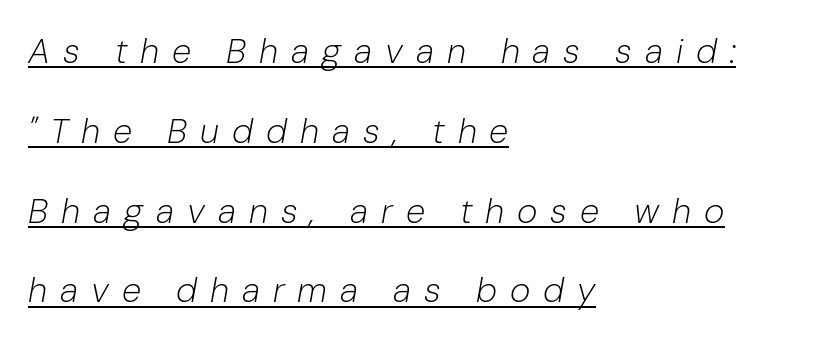
Q: Is the text bold? A: No.
Q: Is the text italic (slanted)? A: Yes, it leans right by about 10 degrees.
Q: Is the text underlined? A: Yes.
Q: How is the paragraph aligned? A: Left-aligned.
Q: Is the spacing between letters normal or unusually wide? A: Unusually wide.
Q: Is the spacing between lines tight, normal or loose? A: Loose.
Q: Width (condensed, normal, or wide)? A: Normal.
Q: Stroke contrast? A: Low.
Q: x-height? A: Medium.
Q: Monospaced? A: No.
